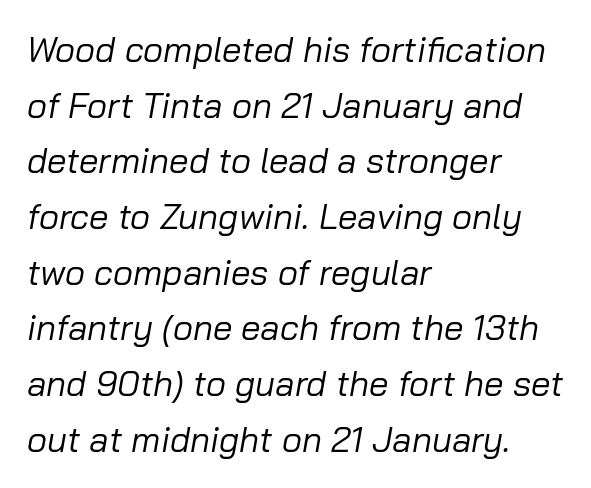
The image shows 35 px regular-weight type, italic (leaning right); set left-aligned, normal line spacing (1.59x), normal letter spacing, not underlined; low stroke contrast and a medium x-height.
